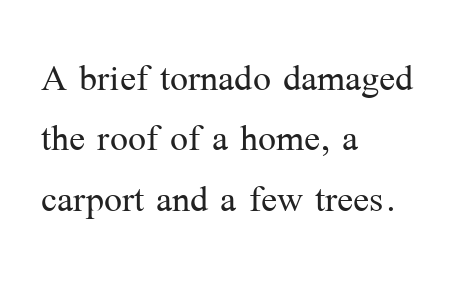
{"serif": "yes", "italic": "no", "bold": "no", "weight": "light", "width": "normal", "stroke_contrast": "medium", "x_height": "medium", "monospaced": "no", "underline": "no", "align": "left", "line_spacing": "normal", "line_spacing_ratio": 1.26, "letter_spacing": "normal", "letter_spacing_em": 0.0, "glyph_px": 48}
